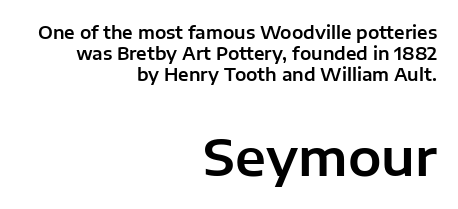
The image shows 50 px sans-serif type, upright; set right-aligned, line spacing 1.24x, normal letter spacing, not underlined; the second (bottom) block is 2.94x larger; low stroke contrast and a medium x-height.
